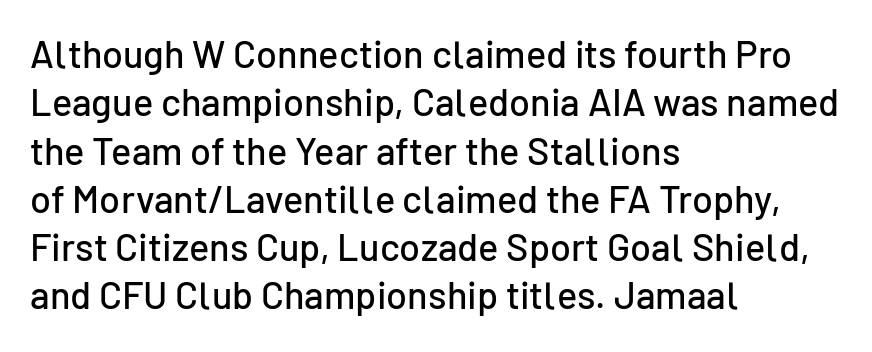
Q: Is the text italic (slanted)? A: No, it is upright.
Q: Is the typeface a serif or a sans-serif typeface? A: Sans-serif.
Q: Is the text underlined? A: No.
Q: How is the paragraph aligned? A: Left-aligned.
Q: Is the spacing between letters normal or unusually wide? A: Normal.
Q: Is the spacing between lines tight, normal or loose? A: Normal.
Q: Width (condensed, normal, or wide)? A: Normal.
Q: Stroke contrast? A: Low.
Q: x-height? A: Medium.
Q: Monospaced? A: No.
